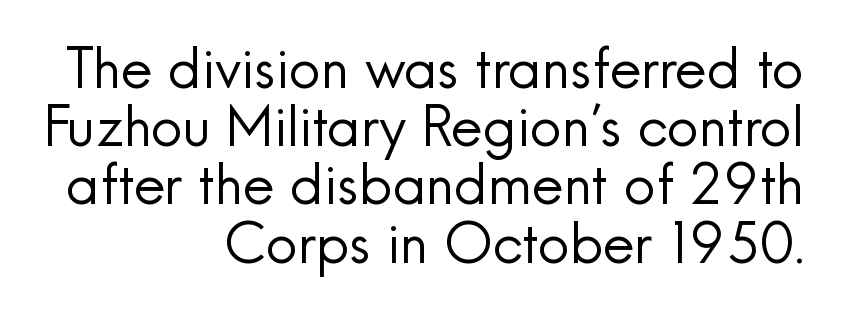
{"serif": "no", "italic": "no", "bold": "no", "weight": "regular", "width": "normal", "x_height": "small", "monospaced": "no", "underline": "no", "align": "right", "line_spacing": "tight", "line_spacing_ratio": 1.04, "letter_spacing": "normal", "letter_spacing_em": 0.0, "glyph_px": 56}
